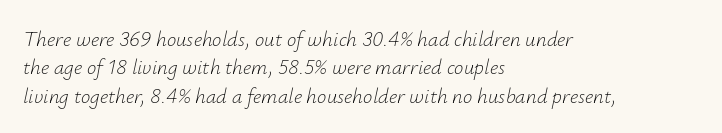
Q: Is the text bold? A: No.
Q: Is the text italic (slanted)? A: Yes, it leans right by about 12 degrees.
Q: Is the text underlined? A: No.
Q: How is the paragraph aligned? A: Left-aligned.
Q: Is the spacing between letters normal or unusually wide? A: Normal.
Q: Is the spacing between lines tight, normal or loose? A: Normal.
